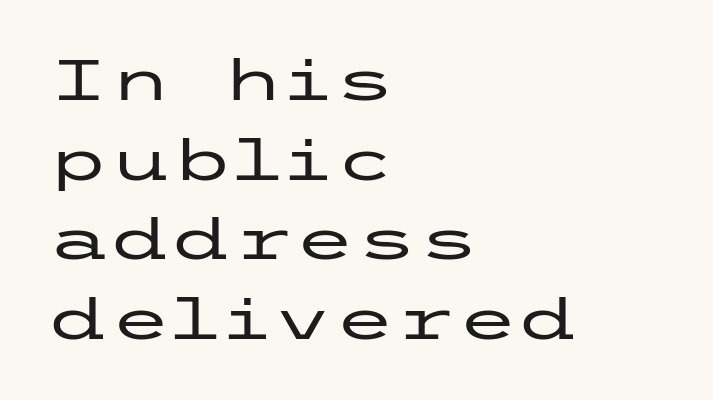
{"serif": "no", "italic": "no", "width": "wide", "stroke_contrast": "low", "x_height": "medium", "underline": "no", "align": "left", "line_spacing": "normal", "line_spacing_ratio": 1.42, "letter_spacing": "normal", "letter_spacing_em": 0.0, "glyph_px": 56}
